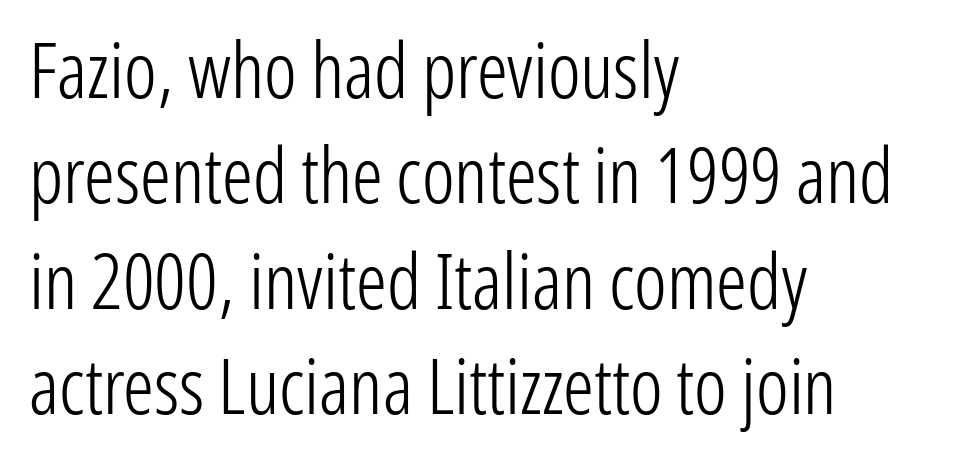
Check the space under the baseline: it is left empty. Layout note: lines flush left. Do the letters lean? They stand straight. Is this a fixed-width face? No — the glyphs have proportional, varying widths.
